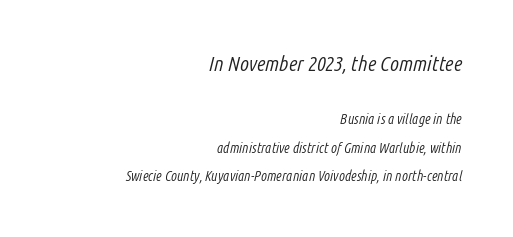
{"italic": "yes", "lean": "right", "slant_degrees": 14, "bold": "no", "underline": "no", "align": "right", "line_spacing": "loose", "line_spacing_ratio": 2.03, "letter_spacing": "normal", "letter_spacing_em": 0.0, "larger_block": "first", "size_ratio": 1.5, "glyph_px": 21}
